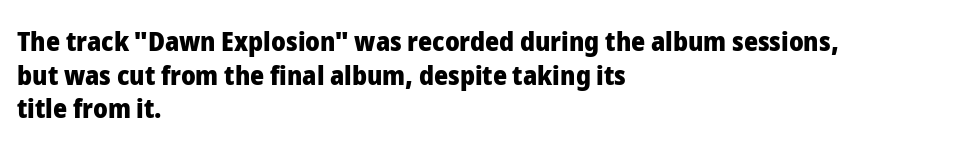
Its strokes are broad and dark, the hallmark of bold type. It's the straight-up-and-down kind of type. Regular leading. Caption: standard tracking, unaltered.
